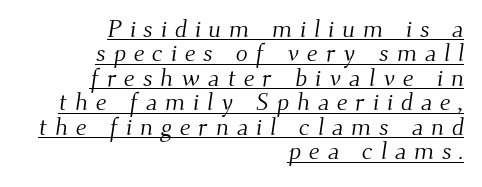
The specimen includes a rule beneath the text block's lines. Which margin do the lines hug? The right one — the left edge is uneven. What's the leading like? Squeezed, with rows nearly overlapping. Unbolded letterforms with no extra heft. The horizontal fit of the characters is loose and conspicuously gappy.
